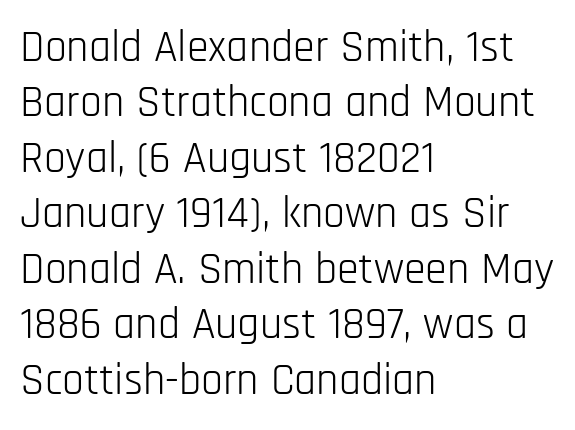
Q: Is the text bold? A: No.
Q: Is the text italic (slanted)? A: No, it is upright.
Q: Is the typeface a serif or a sans-serif typeface? A: Sans-serif.
Q: Is the text underlined? A: No.
Q: How is the paragraph aligned? A: Left-aligned.
Q: Is the spacing between letters normal or unusually wide? A: Normal.
Q: Is the spacing between lines tight, normal or loose? A: Normal.
Q: Width (condensed, normal, or wide)? A: Condensed.
Q: Stroke contrast? A: Low.
Q: x-height? A: Large.
Q: Monospaced? A: No.
